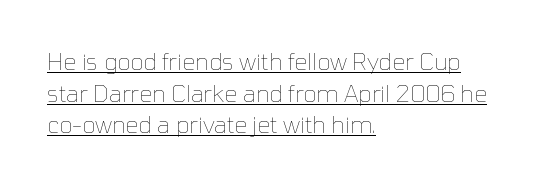
The image shows 23 px text type, upright; set left-aligned, normal line spacing (1.37x), normal letter spacing, underlined.
